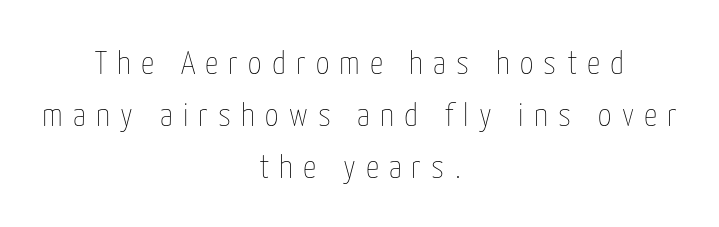
Q: Is the text bold? A: No.
Q: Is the text italic (slanted)? A: No, it is upright.
Q: Is the text underlined? A: No.
Q: How is the paragraph aligned? A: Centered.
Q: Is the spacing between letters normal or unusually wide? A: Unusually wide.
Q: Is the spacing between lines tight, normal or loose? A: Normal.
Q: Width (condensed, normal, or wide)? A: Condensed.
Q: Stroke contrast? A: Low.
Q: x-height? A: Medium.
Q: Monospaced? A: No.
